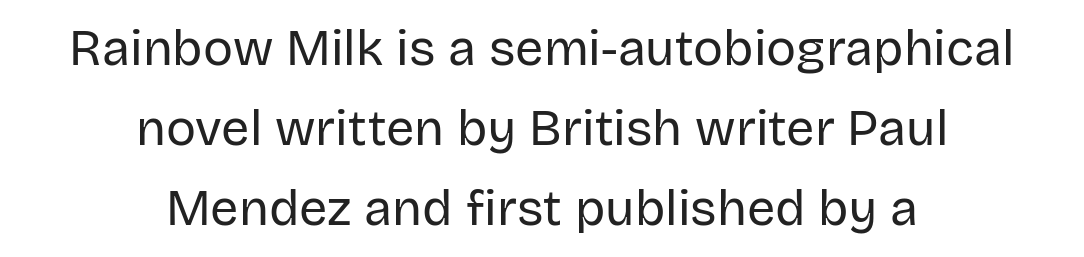
The image shows 50 px regular-weight sans-serif type, upright; set centered, normal line spacing (1.6x), normal letter spacing, not underlined; low stroke contrast and a large x-height.
